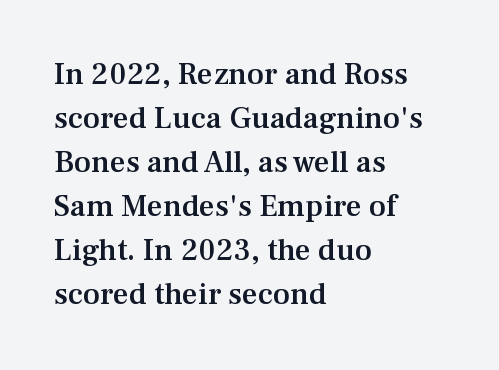
Q: Is the text bold? A: Semi-bold.
Q: Is the text italic (slanted)? A: No, it is upright.
Q: Is the typeface a serif or a sans-serif typeface? A: Serif.
Q: Is the text underlined? A: No.
Q: How is the paragraph aligned? A: Left-aligned.
Q: Is the spacing between letters normal or unusually wide? A: Normal.
Q: Is the spacing between lines tight, normal or loose? A: Normal.
Q: Width (condensed, normal, or wide)? A: Normal.
Q: Stroke contrast? A: Medium.
Q: x-height? A: Medium.
Q: Monospaced? A: No.
